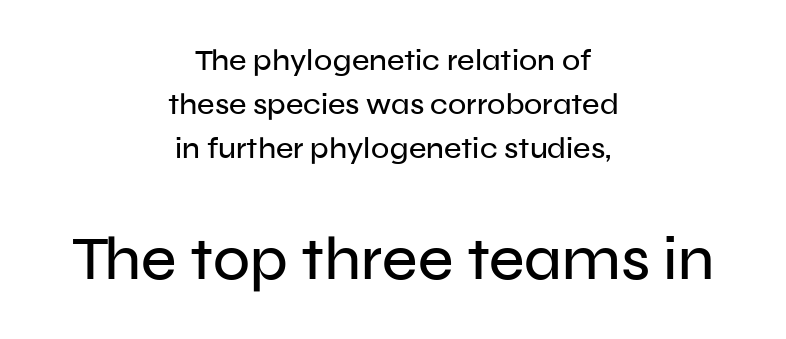
Q: Is the text italic (slanted)? A: No, it is upright.
Q: Is the typeface a serif or a sans-serif typeface? A: Sans-serif.
Q: Is the text underlined? A: No.
Q: How is the paragraph aligned? A: Centered.
Q: Is the spacing between letters normal or unusually wide? A: Normal.
Q: Is the spacing between lines tight, normal or loose? A: Normal.
Q: Which block of text is set in a larger size, the first (top) or the second (bottom)? A: The second (bottom) one.
Q: Width (condensed, normal, or wide)? A: Normal.
Q: Stroke contrast? A: Low.
Q: x-height? A: Medium.
Q: Monospaced? A: No.
